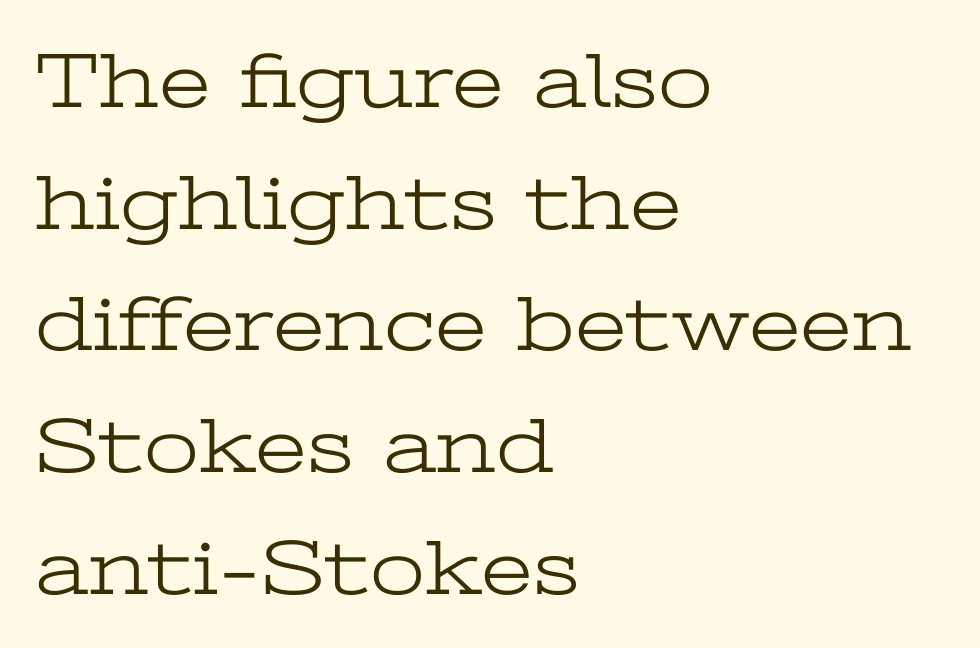
The image shows 79 px light, wide serif type, upright; set left-aligned, normal line spacing (1.54x), normal letter spacing, not underlined; low stroke contrast and a medium x-height.
